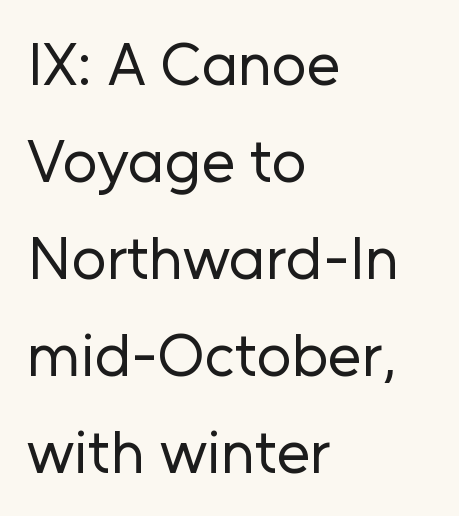
There is no visible air inserted between adjacent glyphs. Every row of glyphs begins at an identical x-position on the left. Vertical spacing — default. Note: no serifs on the glyphs. You could not count columns in this text — the font is proportionally spaced.
